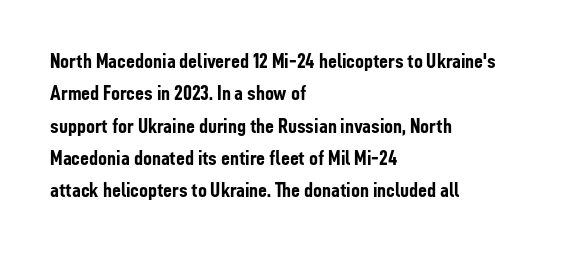
Q: Is the text bold? A: Yes.
Q: Is the text italic (slanted)? A: No, it is upright.
Q: Is the text underlined? A: No.
Q: How is the paragraph aligned? A: Left-aligned.
Q: Is the spacing between letters normal or unusually wide? A: Normal.
Q: Is the spacing between lines tight, normal or loose? A: Normal.
